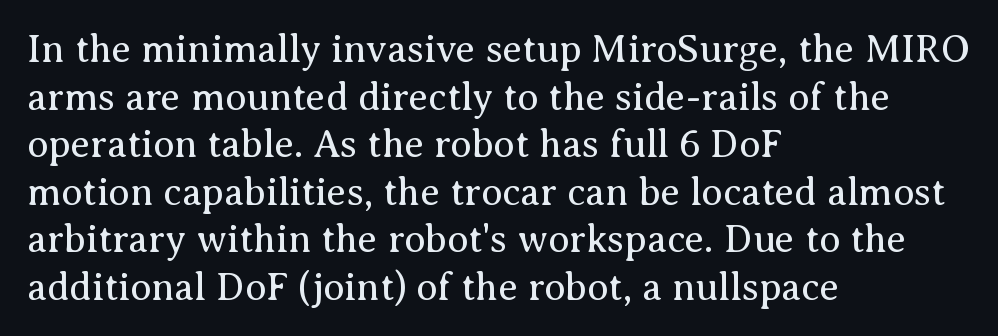
{"serif": "yes", "italic": "no", "bold": "no", "weight": "regular", "width": "normal", "stroke_contrast": "medium", "x_height": "medium", "monospaced": "no", "underline": "no", "align": "left", "line_spacing_ratio": 1.22, "letter_spacing": "normal", "letter_spacing_em": 0.0, "glyph_px": 39}
